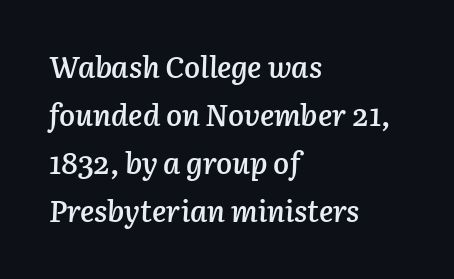
Q: Is the text bold? A: Semi-bold.
Q: Is the text italic (slanted)? A: Yes, it leans right by about 3 degrees.
Q: Is the text underlined? A: No.
Q: How is the paragraph aligned? A: Left-aligned.
Q: Is the spacing between letters normal or unusually wide? A: Normal.
Q: Is the spacing between lines tight, normal or loose? A: Normal.
Q: Width (condensed, normal, or wide)? A: Normal.
Q: Stroke contrast? A: Low.
Q: x-height? A: Medium.
Q: Monospaced? A: No.
